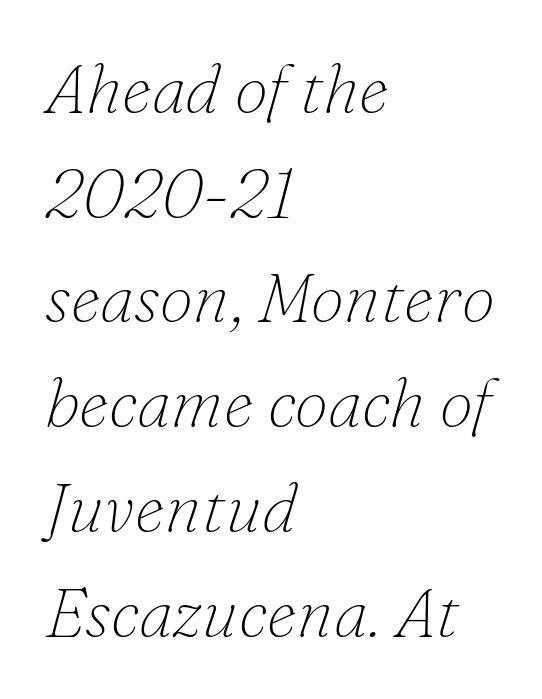
{"serif": "yes", "italic": "yes", "lean": "right", "slant_degrees": 16, "bold": "no", "weight": "thin", "width": "normal", "stroke_contrast": "low", "x_height": "small", "monospaced": "no", "underline": "no", "align": "left", "line_spacing": "normal", "line_spacing_ratio": 1.54, "letter_spacing": "normal", "letter_spacing_em": 0.0, "glyph_px": 68}
